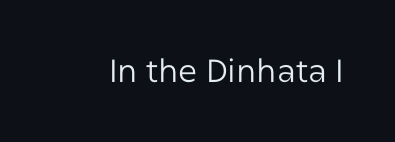
{"serif": "no", "italic": "no", "bold": "no", "weight": "regular", "width": "normal", "stroke_contrast": "low", "x_height": "medium", "monospaced": "no", "underline": "no", "letter_spacing": "normal", "letter_spacing_em": 0.0, "glyph_px": 32}
